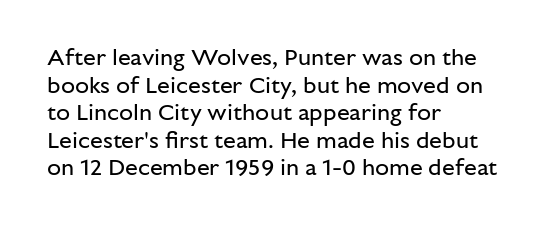
The image shows 23 px text type, upright; set left-aligned, line spacing 1.2x, normal letter spacing, not underlined.
